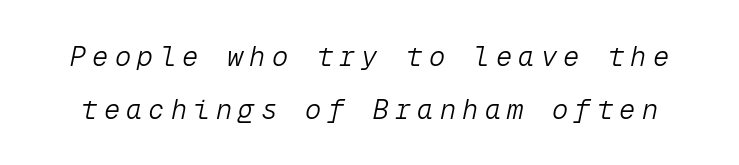
The image shows 27 px text type, italic (leaning right); set loose line spacing (1.96x), unusually wide letter spacing (+0.23 em), not underlined.
